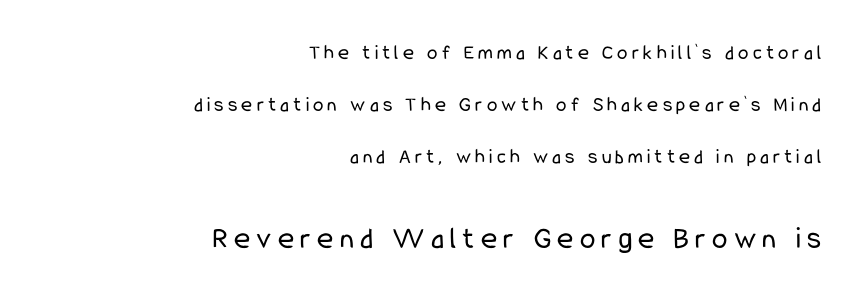
Between one letter and the next there's a generous, obvious gap. A sans-serif font was chosen for this passage. Tall strokes in this sample are plumb rather than angled. Beneath every word, the page is bare. Bigger letters appear in the bottom chunk; the top chunk is reduced. Unbolded letterforms with no extra heft.
